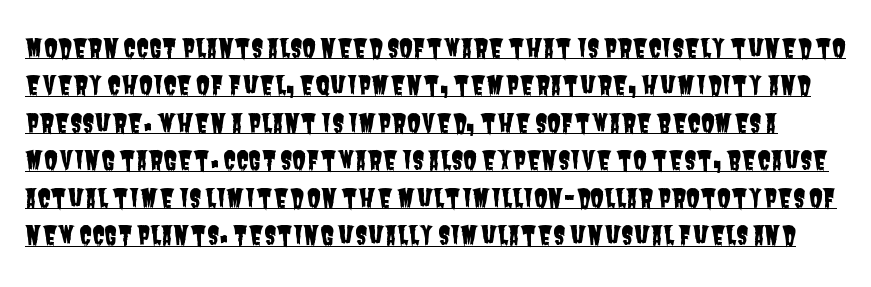
Like a heading marked for emphasis, these lines bear an underscore. The block of text has a typical density, with ordinary space between rows. Spacing between characters is what you'd get straight out of the box.
